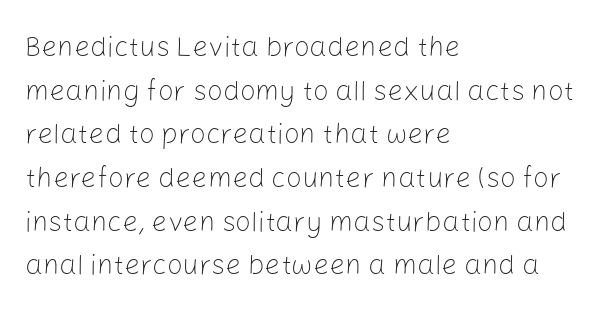
Whoever set this chose a conventional vertical rhythm. These lines are composed in type without serifs. Here the designer chose a conventional face with non-uniform glyph widths. The paragraph shown leans on its left margin. Plain, unruled lines of type. Ascenders rise straight up at ninety degrees.
